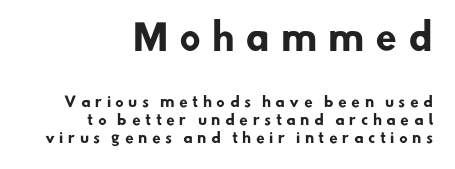
{"serif": "no", "bold": "yes", "weight": "heavy", "width": "normal", "stroke_contrast": "low", "x_height": "small", "monospaced": "no", "underline": "no", "align": "right", "line_spacing": "normal", "line_spacing_ratio": 1.29, "letter_spacing": "wide", "letter_spacing_em": 0.31, "larger_block": "first", "size_ratio": 2.5, "glyph_px": 35}
